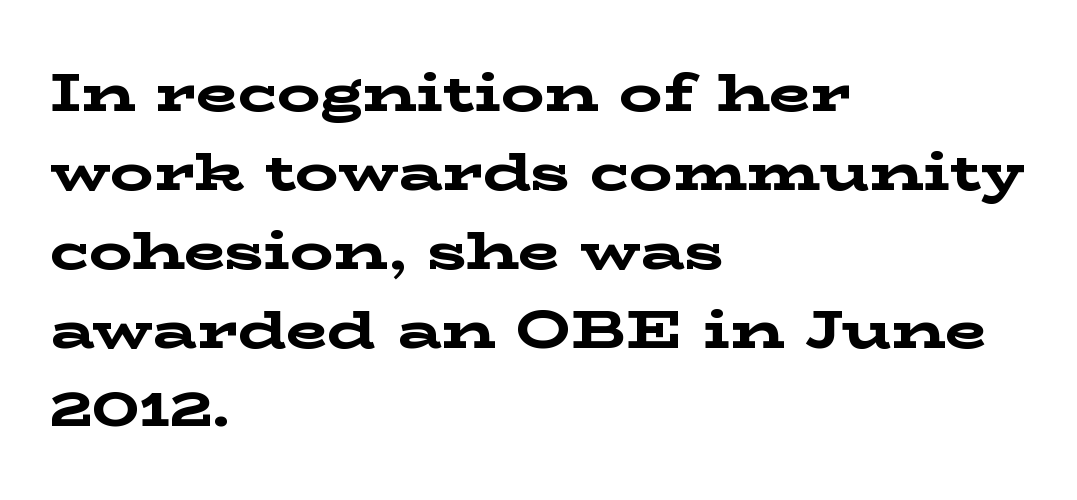
{"serif": "yes", "italic": "no", "bold": "yes", "weight": "bold", "width": "wide", "stroke_contrast": "low", "x_height": "medium", "monospaced": "no", "underline": "no", "align": "left", "line_spacing": "normal", "line_spacing_ratio": 1.46, "letter_spacing": "normal", "letter_spacing_em": 0.0, "glyph_px": 54}
